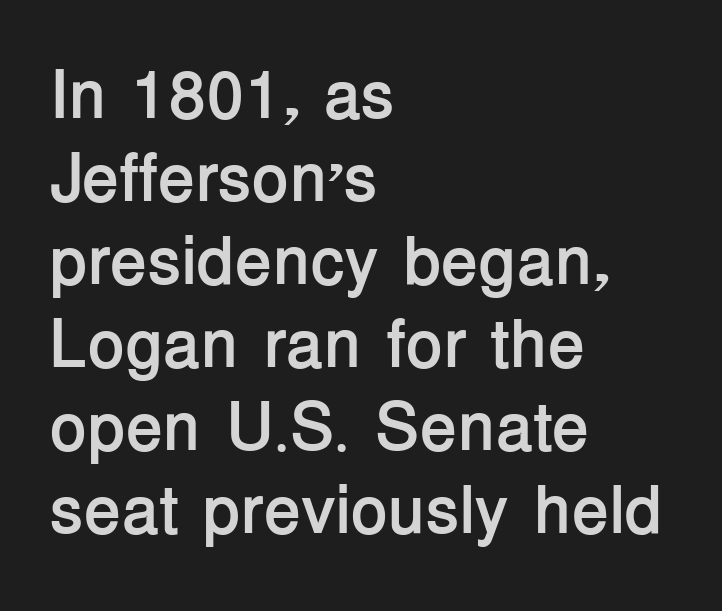
Q: Is the text bold? A: Yes.
Q: Is the text italic (slanted)? A: No, it is upright.
Q: Is the typeface a serif or a sans-serif typeface? A: Sans-serif.
Q: Is the text underlined? A: No.
Q: How is the paragraph aligned? A: Left-aligned.
Q: Is the spacing between letters normal or unusually wide? A: Normal.
Q: Width (condensed, normal, or wide)? A: Normal.
Q: Stroke contrast? A: Low.
Q: x-height? A: Medium.
Q: Monospaced? A: No.
